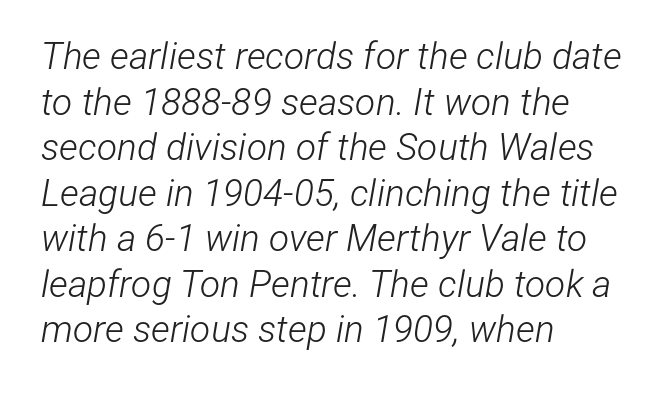
{"italic": "yes", "lean": "right", "slant_degrees": 12, "bold": "no", "weight": "light", "width": "condensed", "stroke_contrast": "low", "x_height": "medium", "monospaced": "no", "underline": "no", "align": "left", "line_spacing_ratio": 1.23, "letter_spacing": "normal", "letter_spacing_em": 0.0, "glyph_px": 37}
